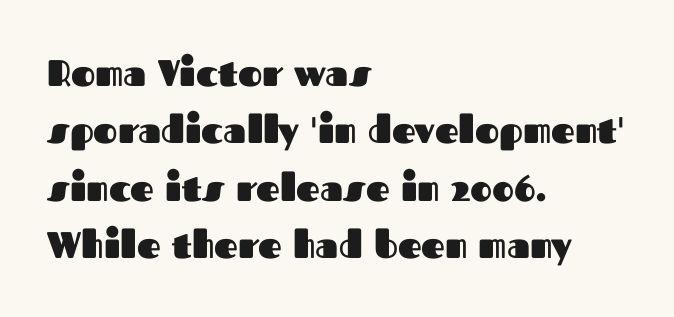
A sans-serif font was chosen for this passage. The passage is arranged the way most books set body copy — flush left. The gaps between neighbouring characters are ordinary and unremarkable. Each new line begins a customary step beneath the previous one. Think of a printed novel: that variable character pitch is what you see here. The passage shown is not underscored anywhere.
